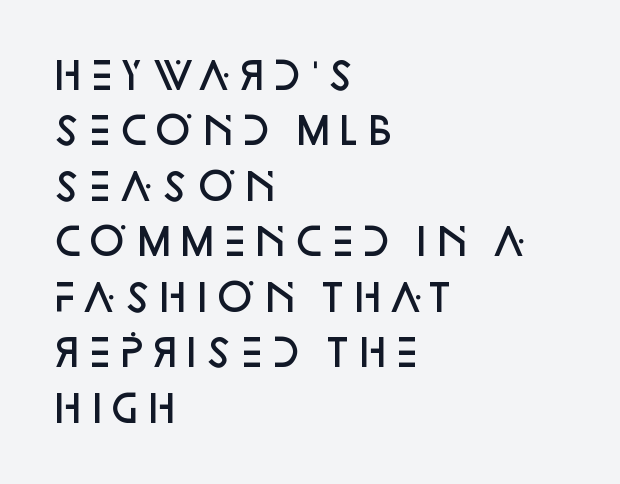
{"serif": "no", "italic": "no", "bold": "semi", "weight": "semibold", "width": "normal", "stroke_contrast": "low", "x_height": "large", "monospaced": "no", "underline": "no", "align": "left", "line_spacing": "normal", "line_spacing_ratio": 1.5, "letter_spacing": "normal", "letter_spacing_em": 0.0, "glyph_px": 37}
